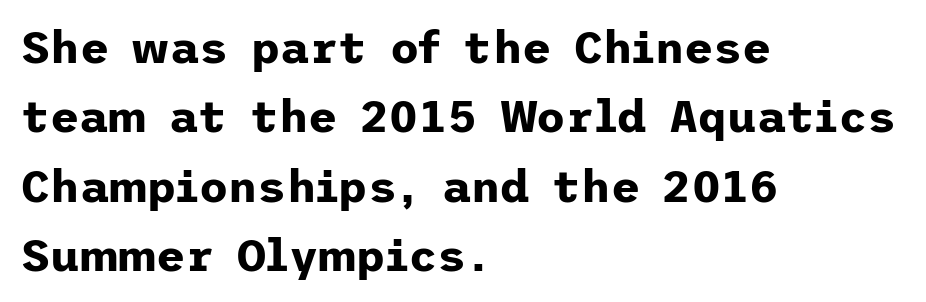
{"serif": "no", "italic": "no", "bold": "yes", "weight": "bold", "width": "normal", "stroke_contrast": "low", "x_height": "medium", "underline": "no", "align": "left", "line_spacing": "normal", "line_spacing_ratio": 1.54, "letter_spacing": "normal", "letter_spacing_em": 0.0, "glyph_px": 45}
